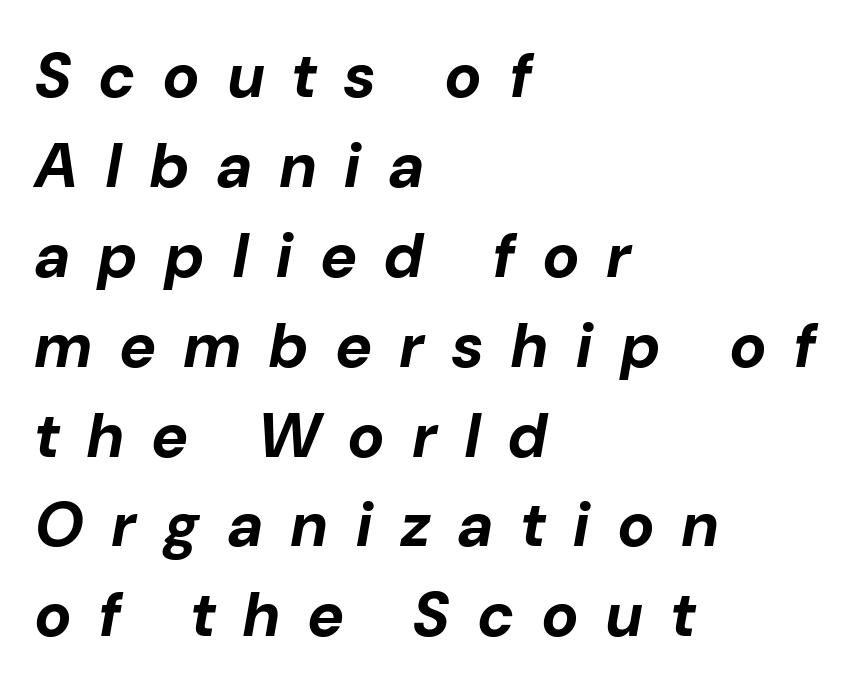
The image shows 62 px bold type, italic (leaning right); set left-aligned, normal line spacing (1.45x), unusually wide letter spacing (+0.46 em), not underlined; low stroke contrast and a medium x-height.
